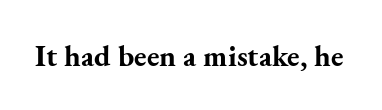
The baseline area is clear. Summary of weight: heavy, a full bold. Short note: letters normally spaced. The designer went with a serif here, giving each stem small feet. Does the lettering tilt? It doesn't — this is upright. The letters advance in unequal steps, a hallmark of proportional type.
